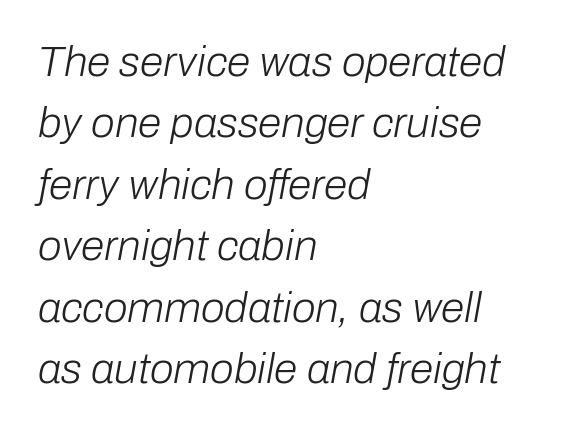
{"italic": "yes", "lean": "right", "slant_degrees": 10, "bold": "no", "weight": "light", "width": "normal", "stroke_contrast": "low", "x_height": "medium", "monospaced": "no", "underline": "no", "align": "left", "line_spacing": "normal", "line_spacing_ratio": 1.43, "letter_spacing": "normal", "letter_spacing_em": 0.0, "glyph_px": 43}
